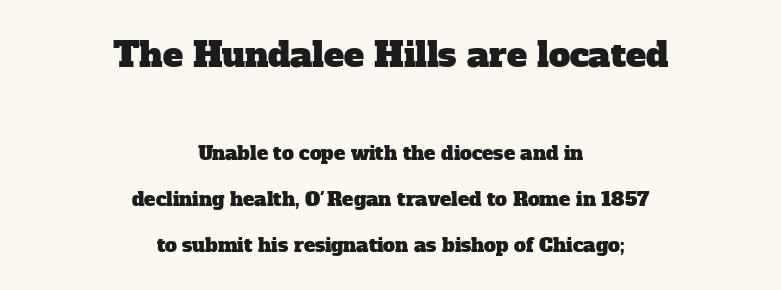
{"serif": "yes", "width": "normal", "stroke_contrast": "low", "x_height": "medium", "monospaced": "no", "underline": "no", "align": "center", "line_spacing": "loose", "line_spacing_ratio": 2.41, "letter_spacing": "normal", "letter_spacing_em": 0.0, "larger_block": "first", "size_ratio": 1.79, "glyph_px": 34}
